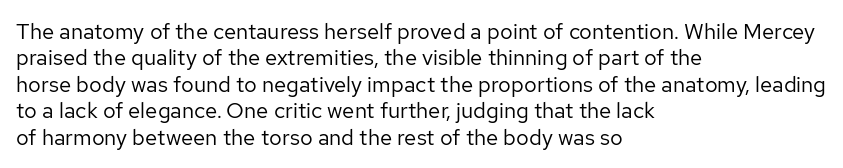
{"italic": "no", "bold": "no", "underline": "no", "align": "left", "line_spacing_ratio": 1.2, "letter_spacing": "normal", "letter_spacing_em": 0.0, "glyph_px": 22}
